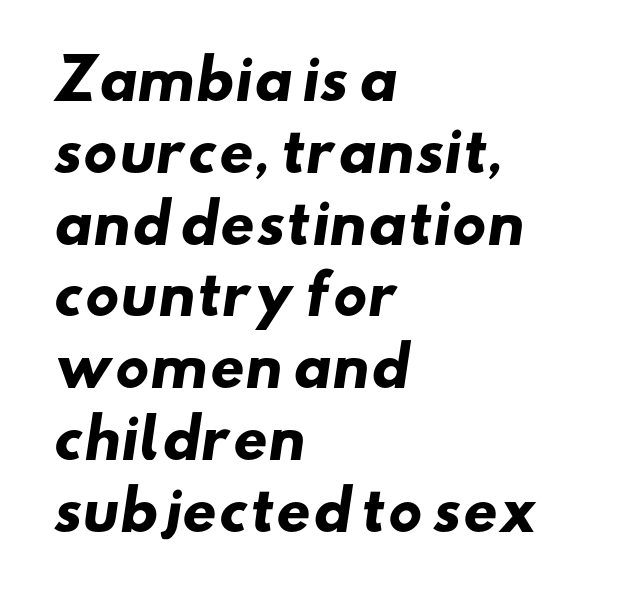
The image shows 54 px heavy, wide sans-serif type; set left-aligned, normal line spacing (1.33x), normal letter spacing, not underlined; low stroke contrast and a small x-height.
